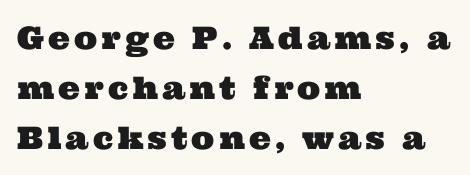
{"serif": "yes", "width": "wide", "stroke_contrast": "medium", "x_height": "medium", "monospaced": "no", "underline": "no", "align": "left", "line_spacing": "normal", "line_spacing_ratio": 1.61, "glyph_px": 31}
